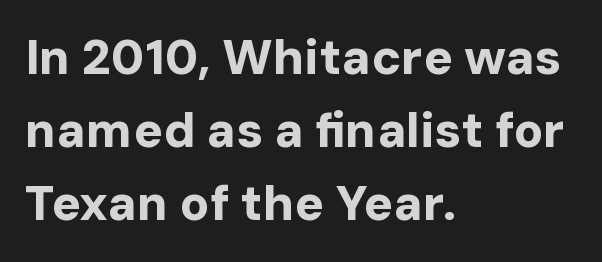
In terms of leading, this rendering sits right in the middle. The letters carry no serifs — their stems end cleanly without finishing strokes. Rendered with straight, roman letterforms. The setting favours the left margin, as ordinary paragraphs usually do.
